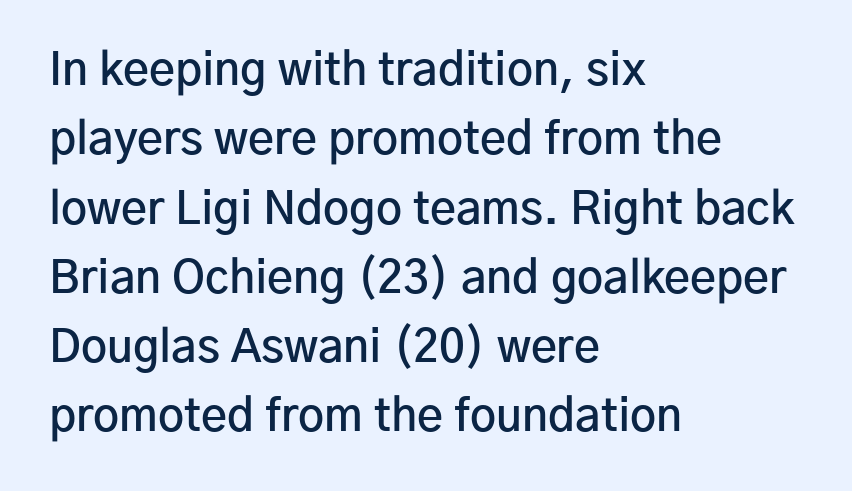
Q: Is the text bold? A: Semi-bold.
Q: Is the text italic (slanted)? A: No, it is upright.
Q: Is the typeface a serif or a sans-serif typeface? A: Sans-serif.
Q: Is the text underlined? A: No.
Q: How is the paragraph aligned? A: Left-aligned.
Q: Is the spacing between letters normal or unusually wide? A: Normal.
Q: Is the spacing between lines tight, normal or loose? A: Normal.
Q: Width (condensed, normal, or wide)? A: Normal.
Q: Stroke contrast? A: Low.
Q: x-height? A: Medium.
Q: Monospaced? A: No.
